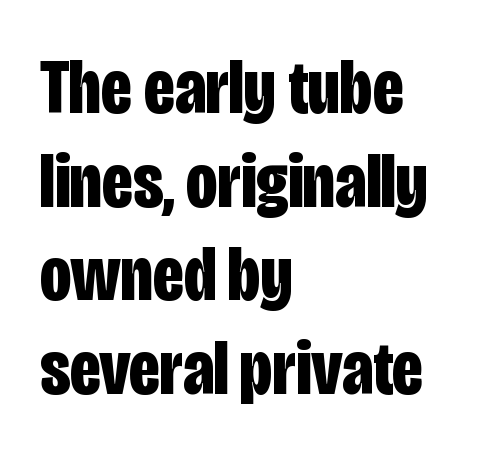
{"serif": "no", "italic": "no", "bold": "yes", "weight": "bold", "width": "condensed", "stroke_contrast": "low", "x_height": "large", "monospaced": "no", "underline": "no", "align": "left", "line_spacing_ratio": 1.2, "letter_spacing": "normal", "letter_spacing_em": 0.0, "glyph_px": 78}
